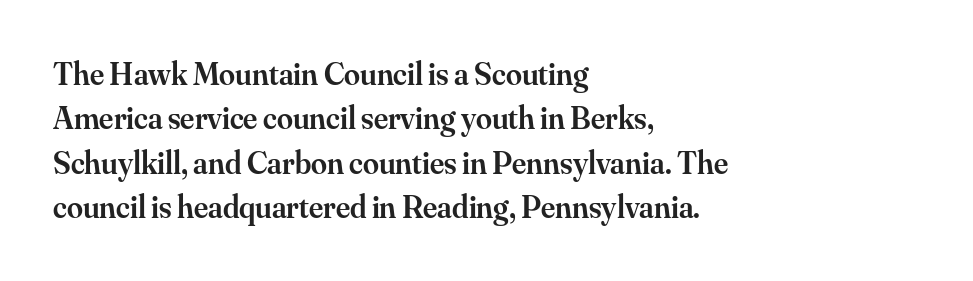
This sample has the flowing, uneven cadence of proportional lettering. Style check: upright. Vertically, the passage feels balanced, rows spaced as you'd expect. This sample uses a serif face. The sample has been set in demibold, a notch under bold. The typesetter chose a ragged-right arrangement here.
